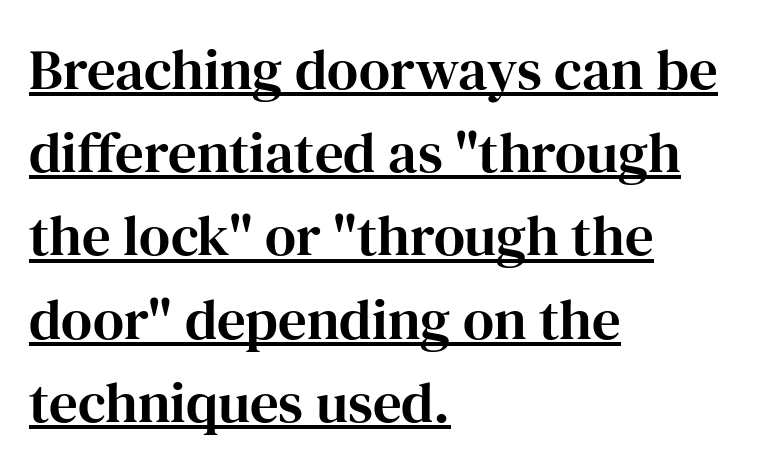
{"serif": "yes", "italic": "no", "width": "normal", "stroke_contrast": "high", "x_height": "medium", "monospaced": "no", "underline": "yes", "align": "left", "line_spacing": "normal", "line_spacing_ratio": 1.46, "letter_spacing": "normal", "letter_spacing_em": 0.0, "glyph_px": 57}
